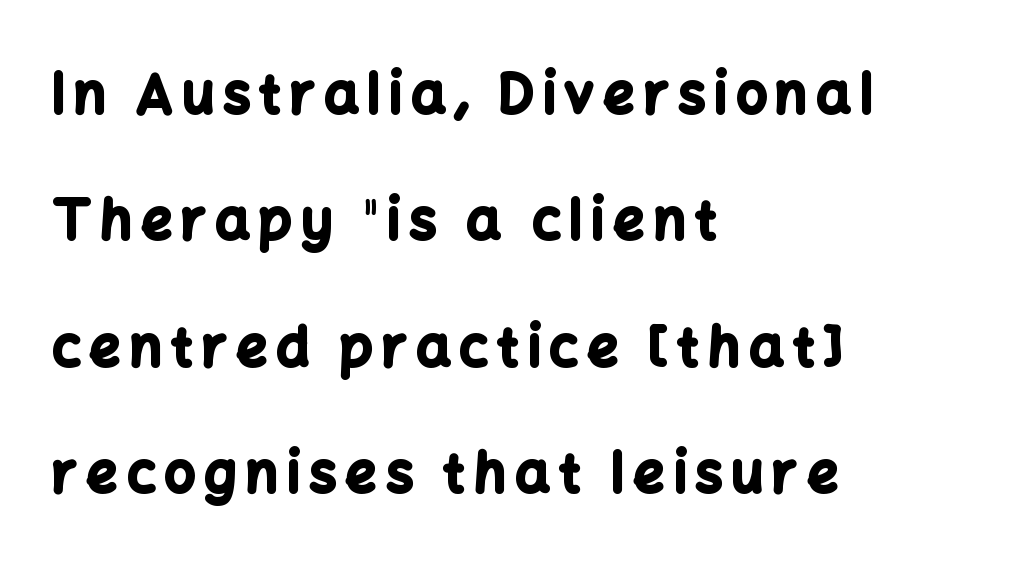
The image shows 54 px bold sans-serif type, upright; set left-aligned, loose line spacing (2.34x), not underlined; low stroke contrast and a medium x-height.
